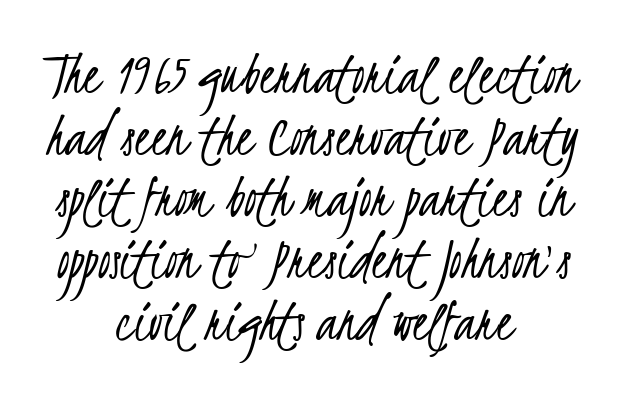
The text was rendered using a sans face with plain stroke endings. This sample is center-justified, so both line endings float freely. This sample has the flowing, uneven cadence of proportional lettering. Each stroke keeps to a modest, everyday thickness or less. The space directly below the letters is spotless. The type is set solid horizontally, with unmodified tracking.
